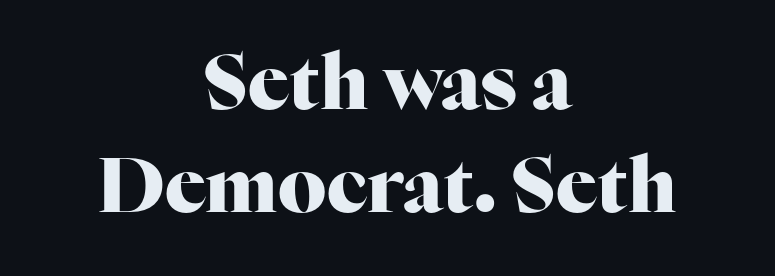
As a designer I'd log this as weight 700, bold. These lines sit exactly where default settings would place them. Posture: straight, roman, zero tilt. The gaps between neighbouring characters are ordinary and unremarkable. Note the varied advance widths — an 'i' is clearly narrower than an 'm'.
